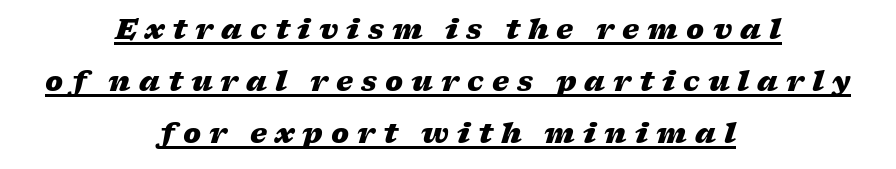
The image shows 27 px bold type, italic (leaning right); set centered, loose line spacing (1.93x), unusually wide letter spacing (+0.3 em), underlined.
